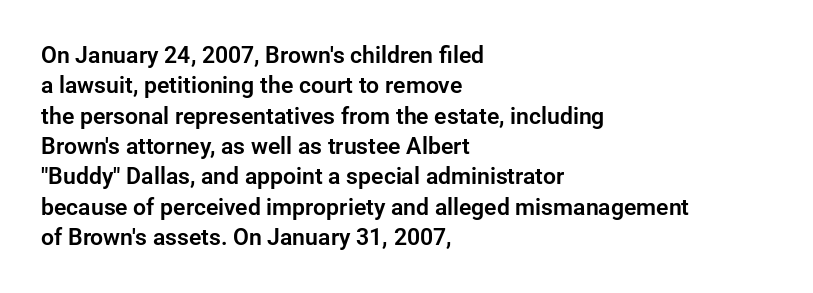
The face used here is rendered with its standard letterfit. These lines are set flush left with a ragged right edge. The glyphs are unaccompanied by any horizontal stroke below them. Normally led — the rows are evenly, conventionally spaced. Do the letters lean? They stand straight.
